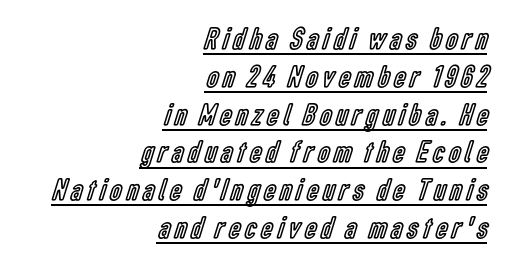
Q: Is the text italic (slanted)? A: Yes.
Q: Is the text underlined? A: Yes.
Q: How is the paragraph aligned? A: Right-aligned.
Q: Width (condensed, normal, or wide)? A: Condensed.
Q: x-height? A: Medium.
Q: Monospaced? A: No.
